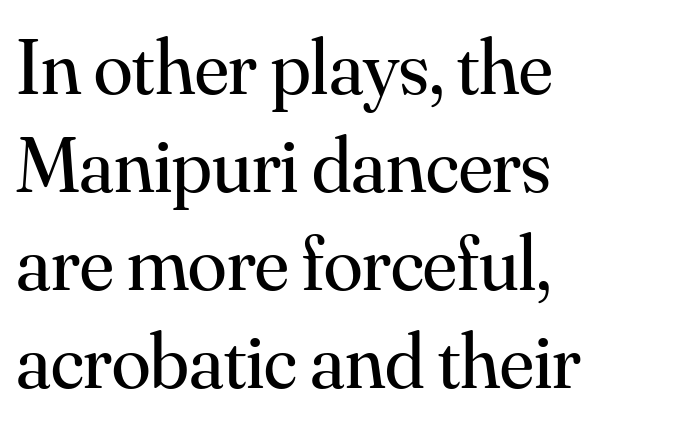
{"serif": "yes", "italic": "no", "bold": "no", "weight": "regular", "width": "normal", "stroke_contrast": "medium", "x_height": "small", "monospaced": "no", "underline": "no", "align": "left", "line_spacing_ratio": 1.24, "letter_spacing": "normal", "letter_spacing_em": 0.0, "glyph_px": 79}
